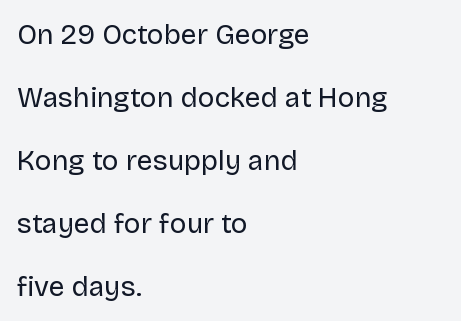
Q: Is the text bold? A: No.
Q: Is the text italic (slanted)? A: No, it is upright.
Q: Is the typeface a serif or a sans-serif typeface? A: Sans-serif.
Q: Is the text underlined? A: No.
Q: How is the paragraph aligned? A: Left-aligned.
Q: Is the spacing between letters normal or unusually wide? A: Normal.
Q: Is the spacing between lines tight, normal or loose? A: Loose.
Q: Width (condensed, normal, or wide)? A: Normal.
Q: Stroke contrast? A: Low.
Q: x-height? A: Large.
Q: Monospaced? A: No.
